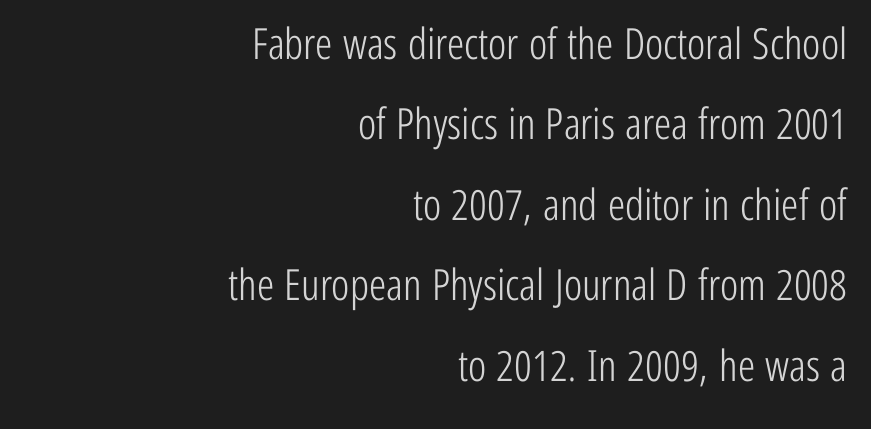
Is there any slant? The stems are plumb. Alignment: flush right. Stems and bowls with no extra thickness — not bold. Here the designer chose a conventional face with non-uniform glyph widths. Descender tails drop into unmarked territory. Short note: letters normally spaced.
